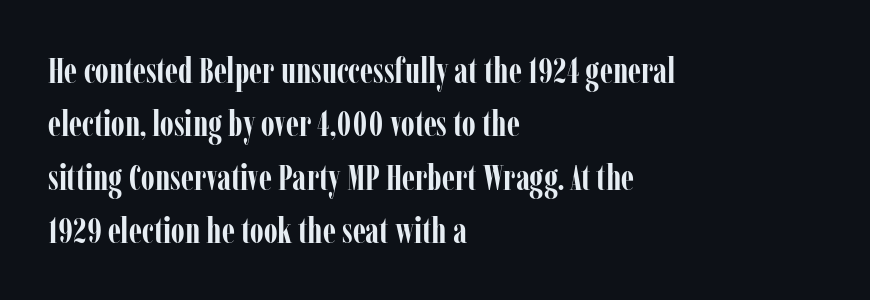
{"serif": "yes", "italic": "no", "bold": "yes", "weight": "semibold", "width": "condensed", "stroke_contrast": "low", "x_height": "medium", "monospaced": "no", "underline": "no", "align": "left", "line_spacing": "normal", "line_spacing_ratio": 1.48, "letter_spacing": "normal", "letter_spacing_em": 0.0, "glyph_px": 36}
